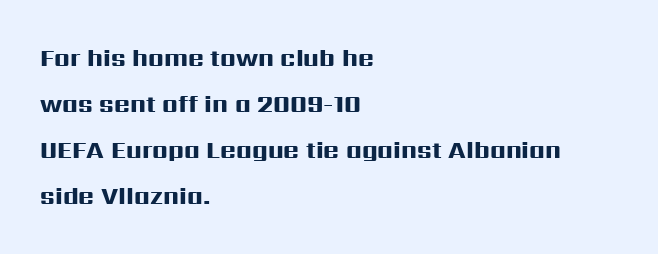
The image shows 24 px bold type, upright; set left-aligned, loose line spacing (1.92x), normal letter spacing, not underlined.
